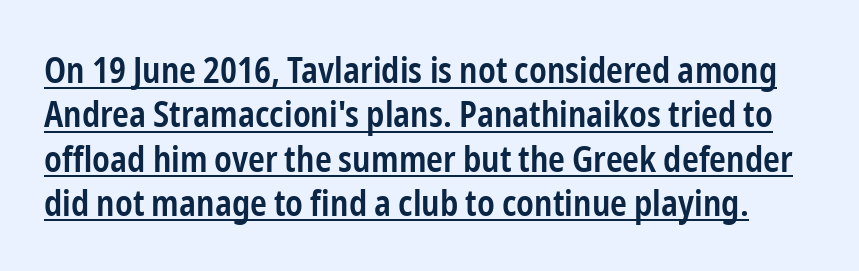
Q: Is the text bold? A: Semi-bold.
Q: Is the text italic (slanted)? A: No, it is upright.
Q: Is the typeface a serif or a sans-serif typeface? A: Sans-serif.
Q: Is the text underlined? A: Yes.
Q: Is the spacing between letters normal or unusually wide? A: Normal.
Q: Width (condensed, normal, or wide)? A: Condensed.
Q: Stroke contrast? A: Low.
Q: x-height? A: Medium.
Q: Monospaced? A: No.
